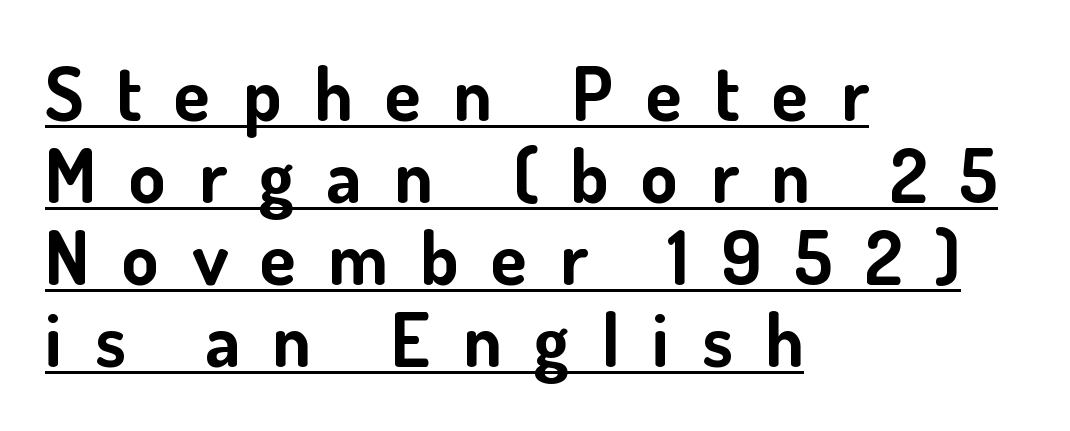
Ordinary non-slanted type is in use. The vertical gap from one line to the next is small. The typeface chosen for these lines omits serifs. Do the characters align in a grid? No, the font is proportional. Where is the straight margin? On the left. Heavy-handed strokes throughout: this text is bold.
